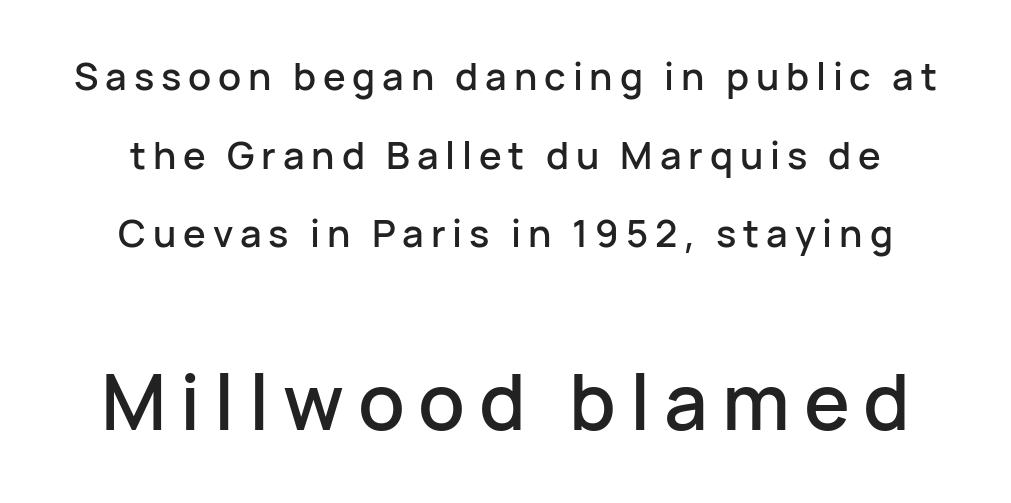
{"serif": "no", "italic": "no", "width": "normal", "stroke_contrast": "low", "x_height": "medium", "monospaced": "no", "underline": "no", "align": "center", "line_spacing": "loose", "line_spacing_ratio": 2.07, "larger_block": "second", "size_ratio": 2.03, "glyph_px": 77}
